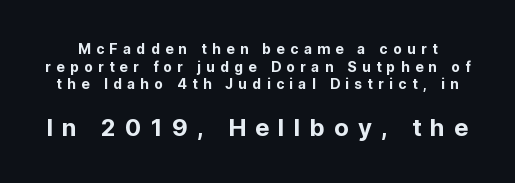
Whoever set this chose a conventional vertical rhythm. The space beneath each line is pristine and unruled. The letters in the lower block stand taller than those in the block above. The letterforms stand isolated, each surrounded by extra space. The letters stand straight up with perfectly vertical stems.
